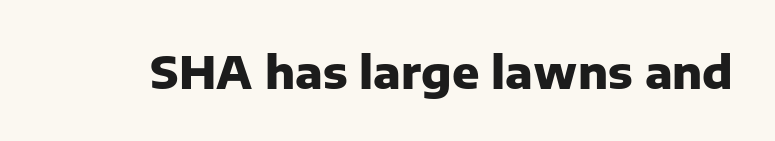
When letters stand straight like this, we call the style roman or upright. Varying glyph widths throughout — classic text-font behaviour. These lines keep a tight, regular rhythm from letter to letter. The rendering shows plain stroke endings on the letterforms — a sans-serif design. Bold? Absolutely — the strokes are thick and heavy.
